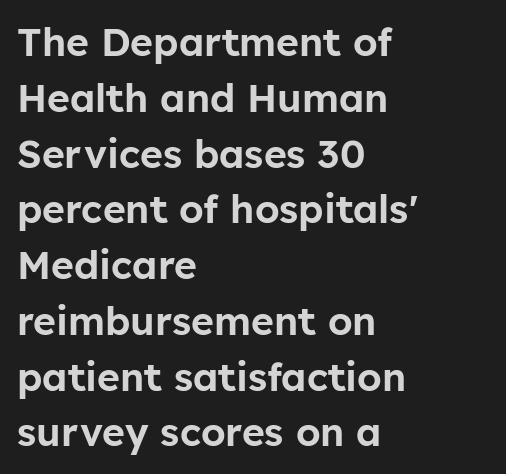
In terms of posture, this sample is upright. A typesetter would call this proportional, since set widths differ per character. Tracking here is standard; glyphs follow each other at the usual distance. Clear beneath every line of the passage. This rendering employs a face without finishing strokes, i.e., a sans-serif. Regarding leading, the lines here are spaced in the standard way.
